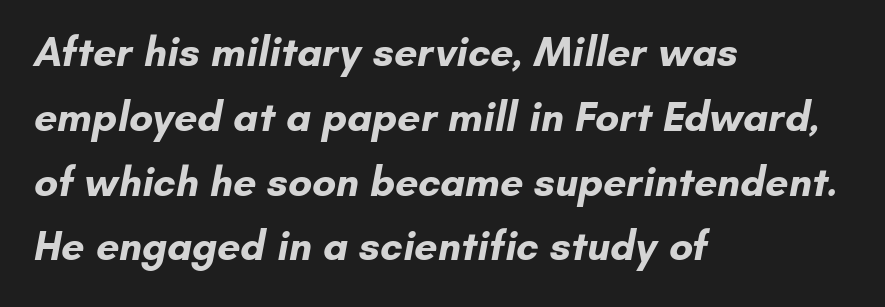
The image shows 41 px bold sans-serif type; set left-aligned, normal line spacing (1.58x), normal letter spacing, not underlined; low stroke contrast and a small x-height.
